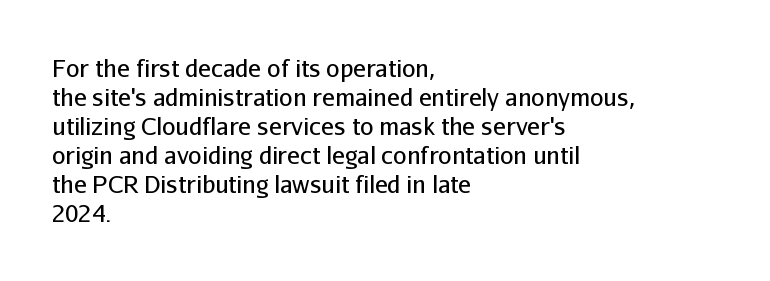
{"italic": "no", "bold": "no", "underline": "no", "align": "left", "line_spacing_ratio": 1.21, "letter_spacing": "normal", "letter_spacing_em": 0.0, "glyph_px": 24}
